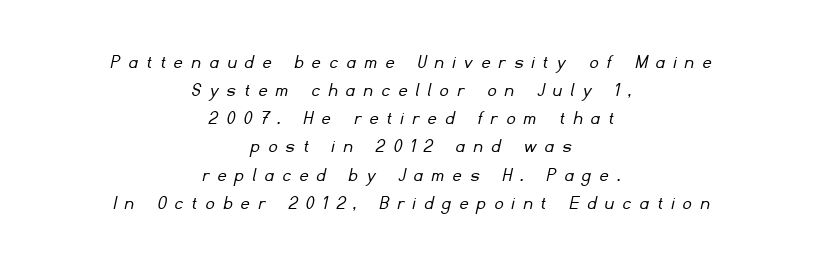
The image shows 21 px text type; set centered, normal line spacing (1.34x), unusually wide letter spacing (+0.43 em), not underlined.
